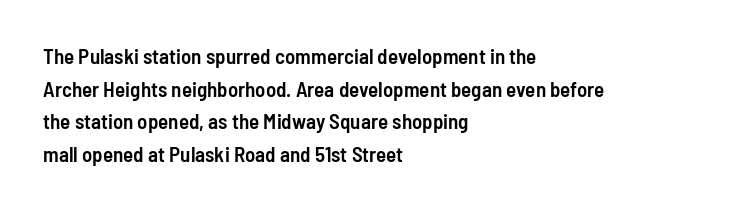
Decoration check: the copy has no underline. If you drew a ruler down the left edge, every line would touch it. How would I describe the line gaps? Plain and ordinary. The characters look somewhat weighty, a semibold short of true bold. Ordinary non-slanted type is in use.
